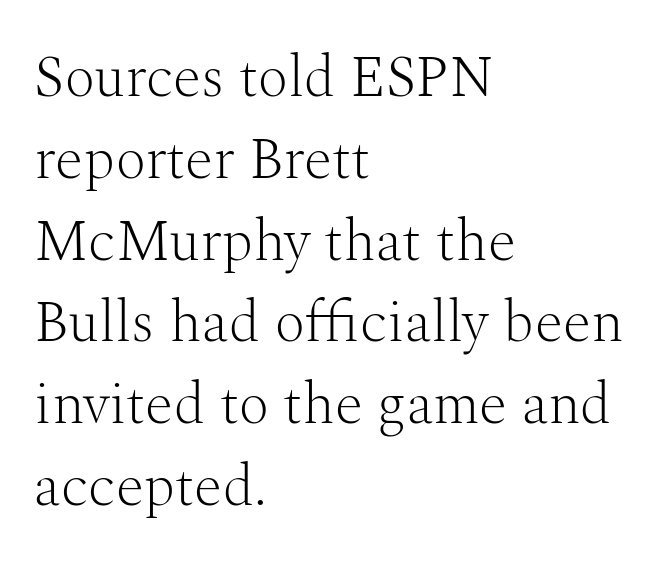
{"serif": "yes", "italic": "no", "bold": "no", "weight": "light", "width": "normal", "stroke_contrast": "medium", "x_height": "medium", "monospaced": "no", "underline": "no", "align": "left", "line_spacing": "normal", "line_spacing_ratio": 1.41, "letter_spacing": "normal", "letter_spacing_em": 0.0, "glyph_px": 58}
